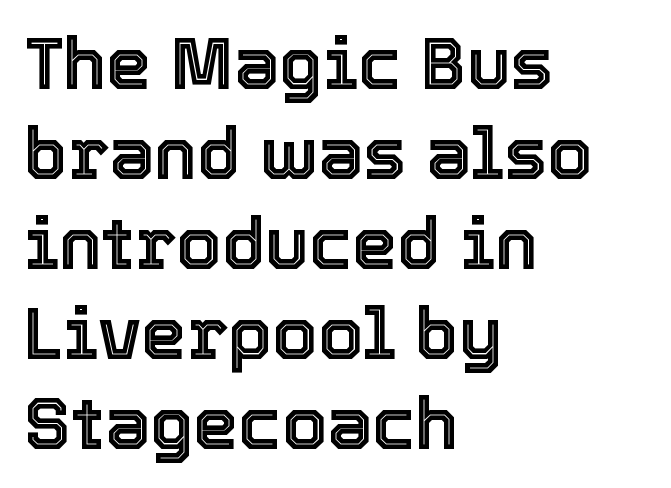
The ragged edge is on the right, which tells us the setting is flush left. Proportional: the letters do not fall into vertical columns. In terms of posture, this sample is upright. Decoration check: the copy has no underline. Tracking value appears to be zero — textbook default spacing.
